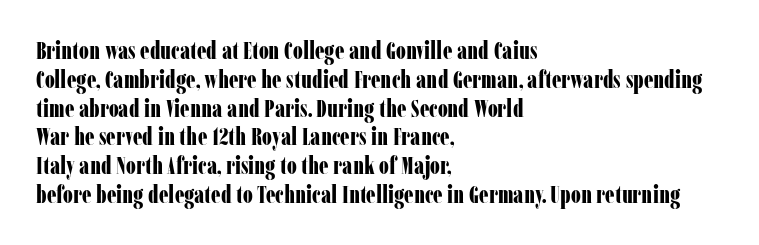
Q: Is the text bold? A: Yes.
Q: Is the text italic (slanted)? A: No, it is upright.
Q: Is the text underlined? A: No.
Q: How is the paragraph aligned? A: Left-aligned.
Q: Is the spacing between letters normal or unusually wide? A: Normal.
